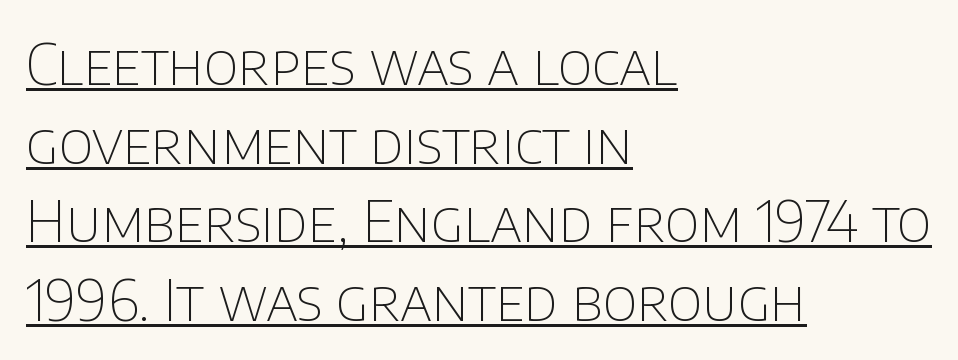
{"serif": "no", "italic": "no", "bold": "no", "weight": "thin", "width": "normal", "stroke_contrast": "low", "x_height": "large", "monospaced": "no", "underline": "yes", "align": "left", "line_spacing": "normal", "line_spacing_ratio": 1.38, "letter_spacing": "normal", "letter_spacing_em": 0.0, "glyph_px": 57}
